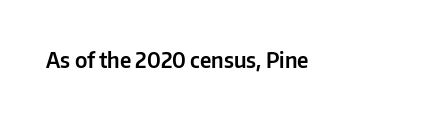
Q: Is the text italic (slanted)? A: No, it is upright.
Q: Is the text underlined? A: No.
Q: How is the paragraph aligned? A: Left-aligned.
Q: Is the spacing between letters normal or unusually wide? A: Normal.
